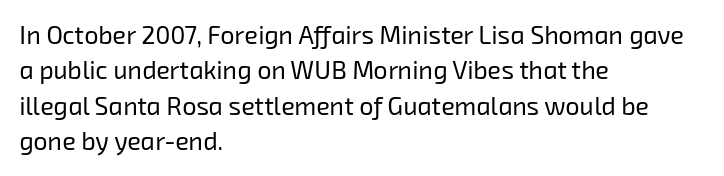
The image shows 25 px text type; set left-aligned, normal line spacing (1.42x), normal letter spacing, not underlined.
